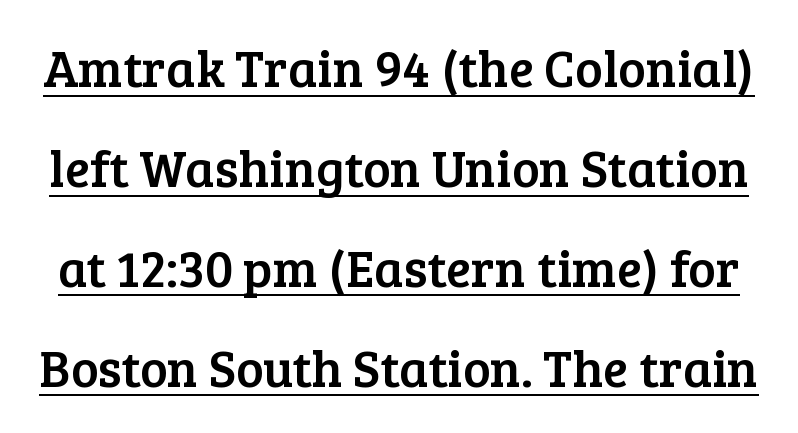
{"serif": "yes", "italic": "no", "width": "normal", "stroke_contrast": "low", "x_height": "medium", "monospaced": "no", "underline": "yes", "line_spacing": "loose", "line_spacing_ratio": 1.92, "letter_spacing": "normal", "letter_spacing_em": 0.0, "glyph_px": 52}
